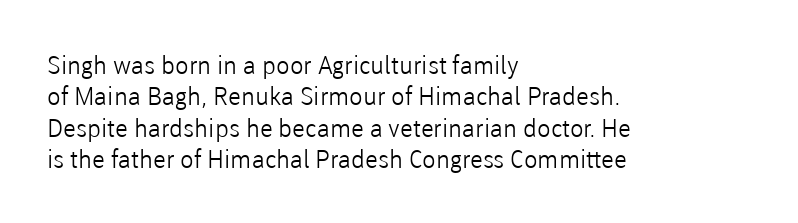
{"italic": "no", "bold": "no", "underline": "no", "align": "left", "line_spacing": "normal", "line_spacing_ratio": 1.26, "letter_spacing": "normal", "letter_spacing_em": 0.0, "glyph_px": 25}
